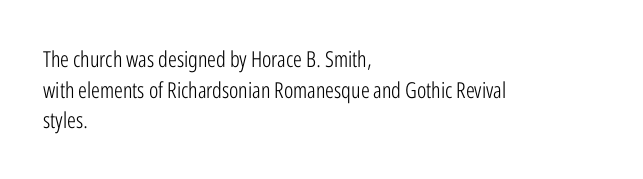
Q: Is the text bold? A: No.
Q: Is the text italic (slanted)? A: No, it is upright.
Q: Is the text underlined? A: No.
Q: How is the paragraph aligned? A: Left-aligned.
Q: Is the spacing between letters normal or unusually wide? A: Normal.
Q: Is the spacing between lines tight, normal or loose? A: Normal.
